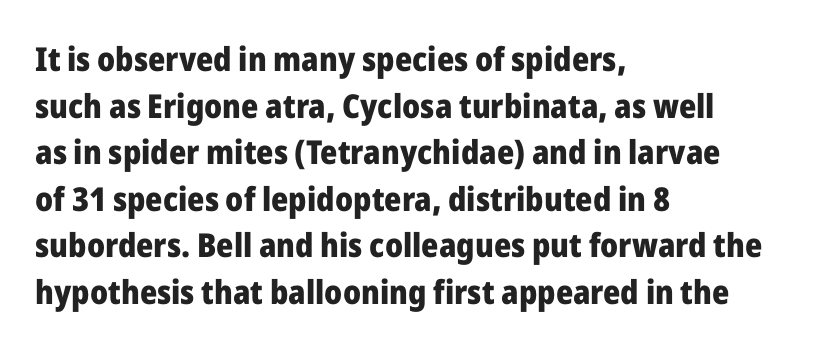
Q: Is the text bold? A: Yes.
Q: Is the text italic (slanted)? A: No, it is upright.
Q: Is the typeface a serif or a sans-serif typeface? A: Sans-serif.
Q: Is the text underlined? A: No.
Q: How is the paragraph aligned? A: Left-aligned.
Q: Is the spacing between letters normal or unusually wide? A: Normal.
Q: Is the spacing between lines tight, normal or loose? A: Normal.
Q: Width (condensed, normal, or wide)? A: Normal.
Q: Stroke contrast? A: Low.
Q: x-height? A: Medium.
Q: Monospaced? A: No.
